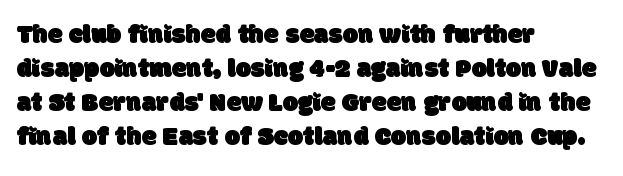
Q: Is the text underlined? A: No.
Q: How is the paragraph aligned? A: Left-aligned.
Q: Is the spacing between letters normal or unusually wide? A: Normal.
Q: Is the spacing between lines tight, normal or loose? A: Normal.
